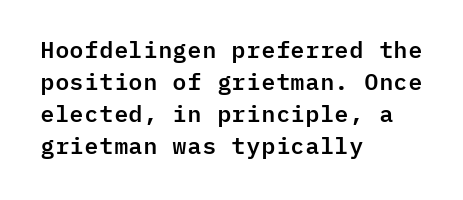
These lines are set flush left with a ragged right edge. Nope, not italic — everything's standing straight. Observe the ordinary spacing: letters are neighbours, not strangers. Vertically, the passage feels balanced, rows spaced as you'd expect. Has an underline been added? It has not.
